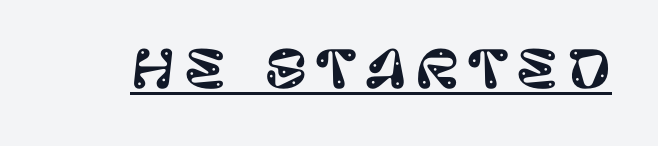
Q: Is the text italic (slanted)? A: Yes.
Q: Is the typeface a serif or a sans-serif typeface? A: Sans-serif.
Q: Is the text underlined? A: Yes.
Q: Width (condensed, normal, or wide)? A: Normal.
Q: Stroke contrast? A: Low.
Q: x-height? A: Large.
Q: Monospaced? A: No.
